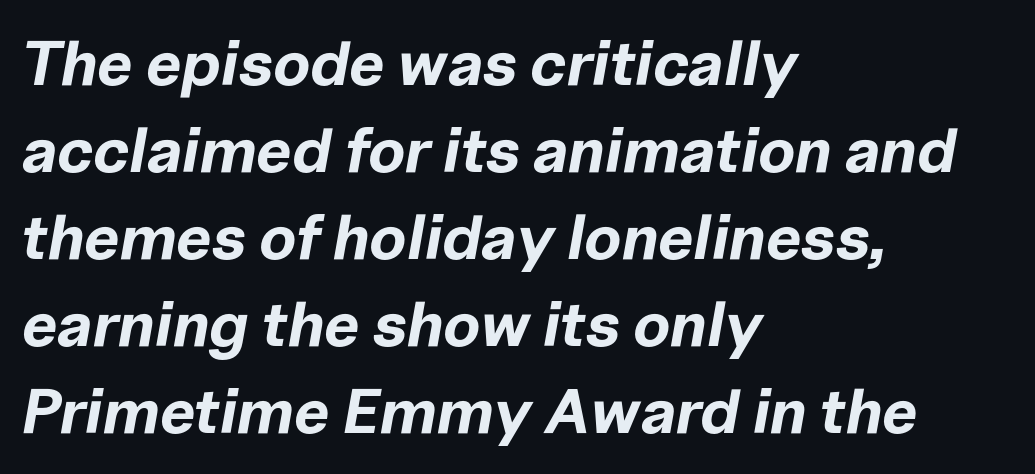
The string is rendered with underlining switched off. Is the block centered? No — it sits flush against the left margin. Is there much room between lines? A standard amount, neither cramped nor airy. Spacing verdict: proportional, widths tailored to each character.
